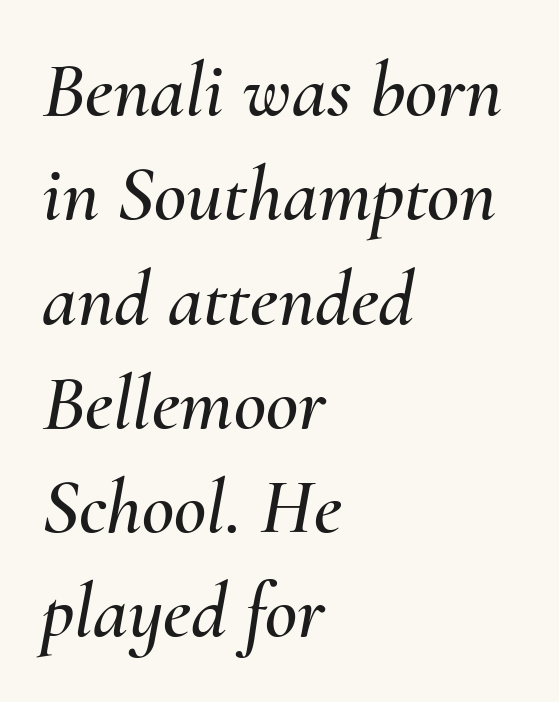
{"italic": "yes", "lean": "right", "slant_degrees": 10, "width": "normal", "stroke_contrast": "medium", "x_height": "small", "monospaced": "no", "underline": "no", "align": "left", "line_spacing": "normal", "line_spacing_ratio": 1.32, "letter_spacing": "normal", "letter_spacing_em": 0.0, "glyph_px": 79}
